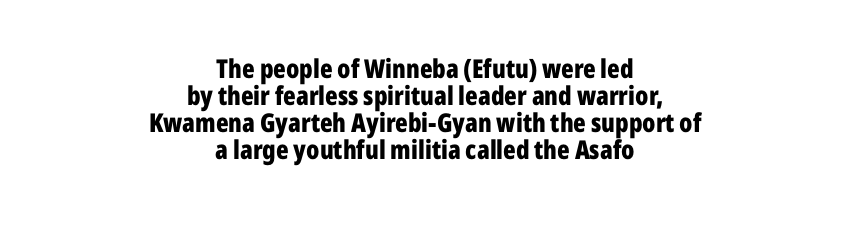
{"italic": "no", "bold": "yes", "underline": "no", "align": "center", "line_spacing": "tight", "line_spacing_ratio": 1.04, "letter_spacing": "normal", "letter_spacing_em": 0.0, "glyph_px": 26}
